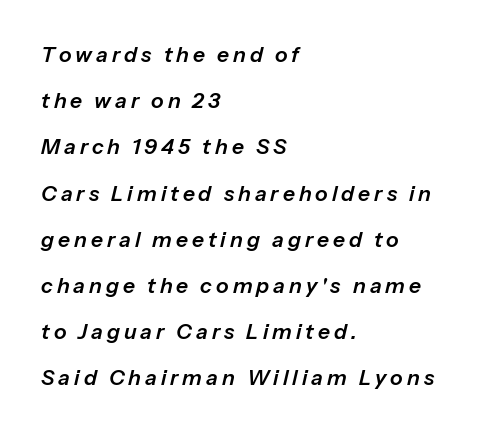
The image shows 21 px text type, italic (leaning right); set left-aligned, loose line spacing (2.2x), not underlined.
